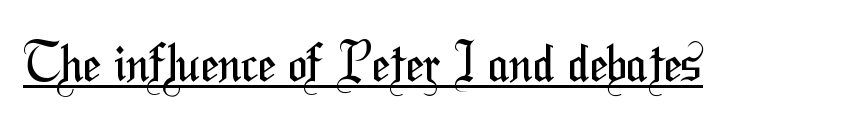
The image shows 51 px regular-weight, condensed sans-serif type; set normal letter spacing, underlined; medium stroke contrast and a medium x-height.
